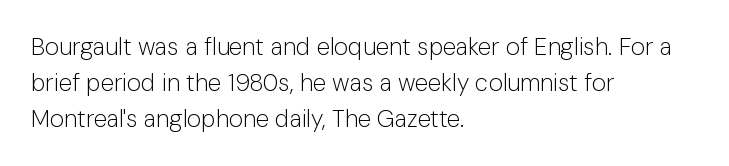
There is no visible air inserted between adjacent glyphs. The rendering anchors every line to the left-hand side. Counters stay open thanks to moderate or lighter strokes. Is there much room between lines? A standard amount, neither cramped nor airy. Type without underlining.
